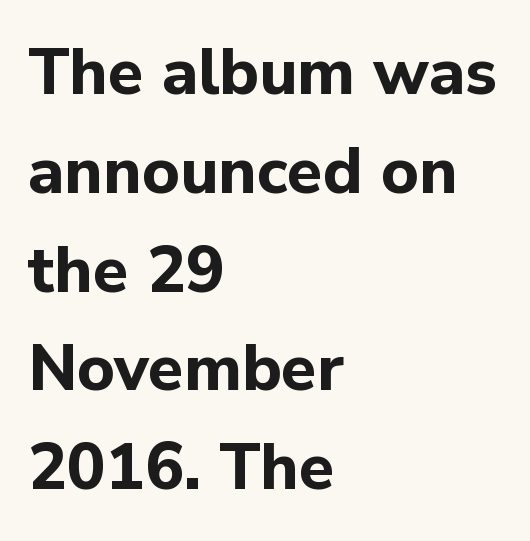
Q: Is the text bold? A: Yes.
Q: Is the text italic (slanted)? A: No, it is upright.
Q: Is the typeface a serif or a sans-serif typeface? A: Sans-serif.
Q: Is the text underlined? A: No.
Q: How is the paragraph aligned? A: Left-aligned.
Q: Is the spacing between letters normal or unusually wide? A: Normal.
Q: Is the spacing between lines tight, normal or loose? A: Normal.
Q: Width (condensed, normal, or wide)? A: Normal.
Q: Stroke contrast? A: Low.
Q: x-height? A: Medium.
Q: Monospaced? A: No.
